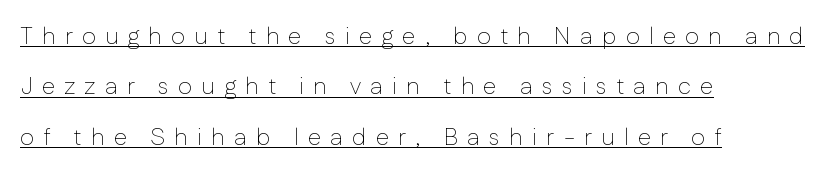
The image shows 24 px text type, upright; set left-aligned, loose line spacing (2.1x), unusually wide letter spacing (+0.38 em), underlined.
